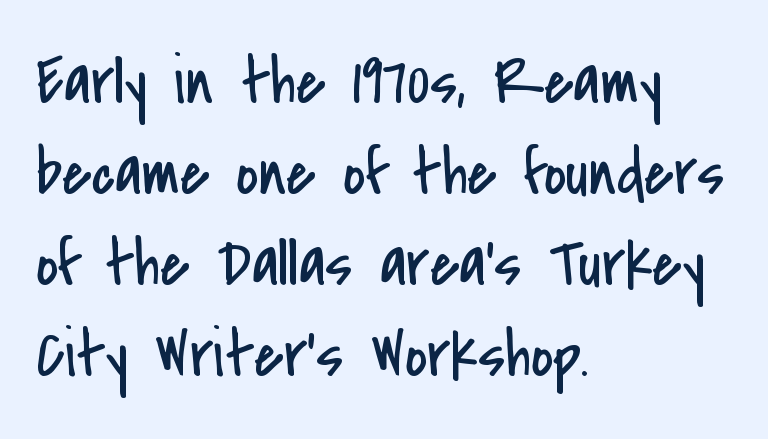
If you drew a line through each stem, it would be perfectly vertical. Is the block centered? No — it sits flush against the left margin. This block has exactly the height ordinary leading produces. The characters are drawn with everyday or finer stroke widths. Nothing sits at the stroke ends, so this counts as sans-serif.
